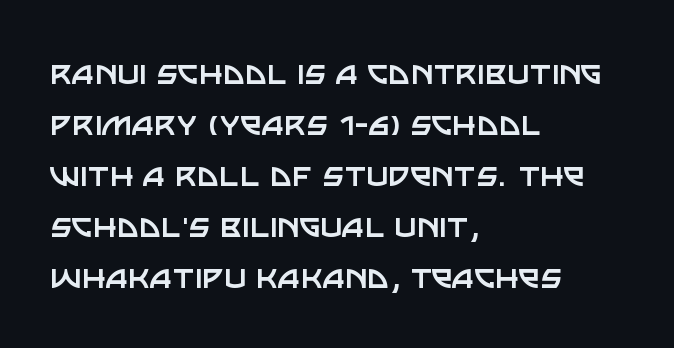
The lines in this sample share a left origin and differ only in where they stop. Looks like regular typesetting: each glyph gets only the width it needs. The strip under each line holds only bare page. A typesetter would call this zero additional tracking.
